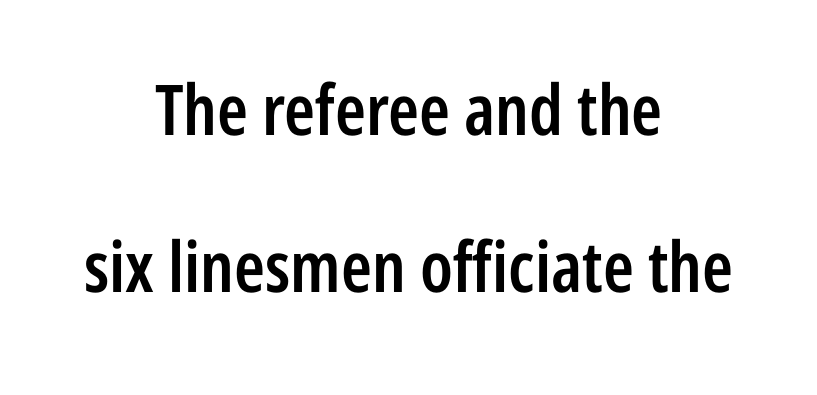
{"serif": "no", "italic": "no", "bold": "semi", "weight": "semibold", "width": "condensed", "stroke_contrast": "low", "x_height": "medium", "monospaced": "no", "underline": "no", "align": "center", "line_spacing": "loose", "line_spacing_ratio": 2.24, "letter_spacing": "normal", "letter_spacing_em": 0.0, "glyph_px": 70}
